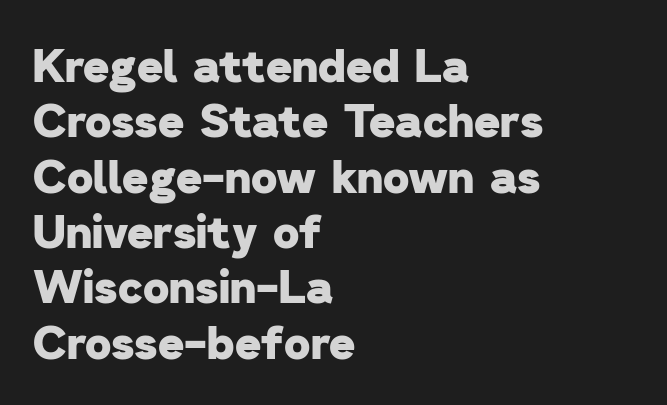
Q: Is the text bold? A: Yes.
Q: Is the typeface a serif or a sans-serif typeface? A: Sans-serif.
Q: Is the text underlined? A: No.
Q: How is the paragraph aligned? A: Left-aligned.
Q: Is the spacing between letters normal or unusually wide? A: Normal.
Q: Width (condensed, normal, or wide)? A: Normal.
Q: Stroke contrast? A: Low.
Q: x-height? A: Medium.
Q: Monospaced? A: No.
